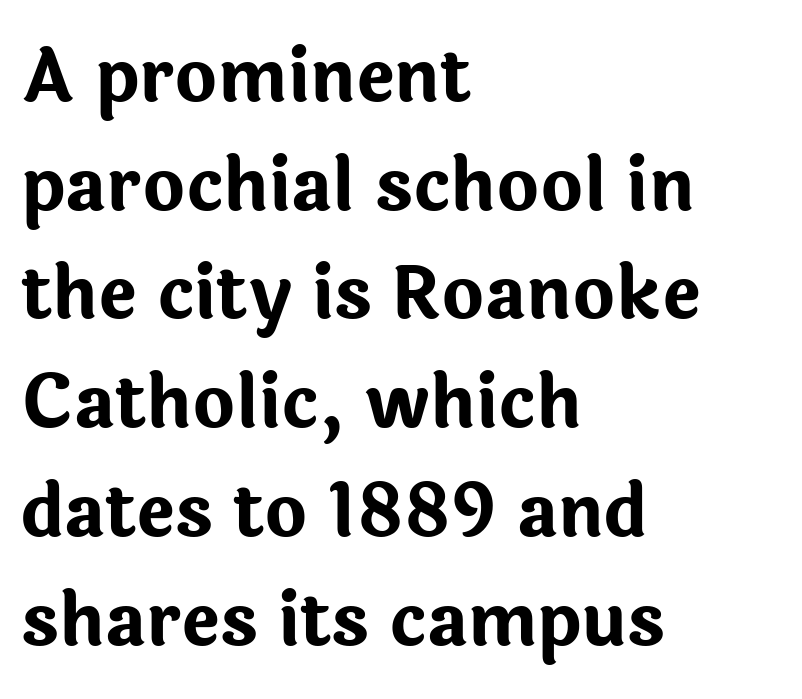
{"serif": "no", "italic": "no", "bold": "yes", "weight": "bold", "width": "normal", "stroke_contrast": "low", "x_height": "medium", "monospaced": "no", "underline": "no", "align": "left", "line_spacing": "normal", "line_spacing_ratio": 1.51, "letter_spacing": "normal", "letter_spacing_em": 0.0, "glyph_px": 72}
